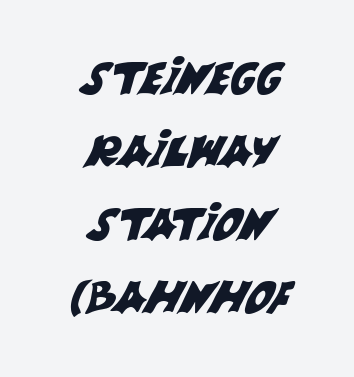
{"serif": "no", "width": "normal", "stroke_contrast": "medium", "x_height": "large", "monospaced": "no", "underline": "no", "align": "center", "line_spacing": "normal", "line_spacing_ratio": 1.66, "letter_spacing": "normal", "letter_spacing_em": 0.0, "glyph_px": 44}
